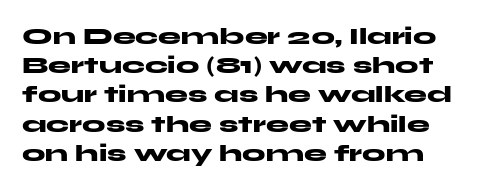
{"italic": "no", "bold": "yes", "underline": "no", "align": "left", "line_spacing": "normal", "line_spacing_ratio": 1.27, "letter_spacing": "normal", "letter_spacing_em": 0.0, "glyph_px": 23}
